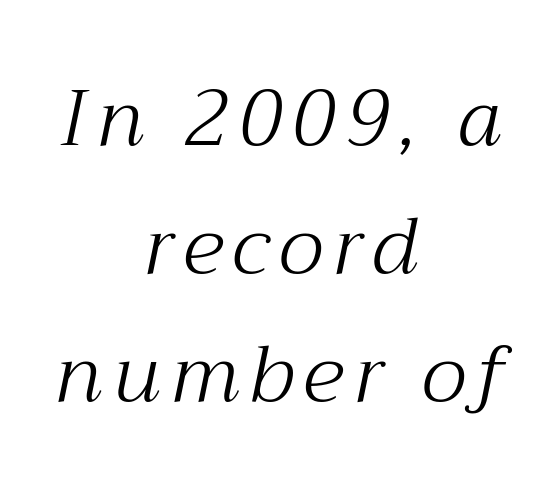
Is this a fixed-width face? No — the glyphs have proportional, varying widths. To sum up the face: it has serifs. Counters stay open thanks to moderate or lighter strokes. In CSS terms this would be text-align: center.
